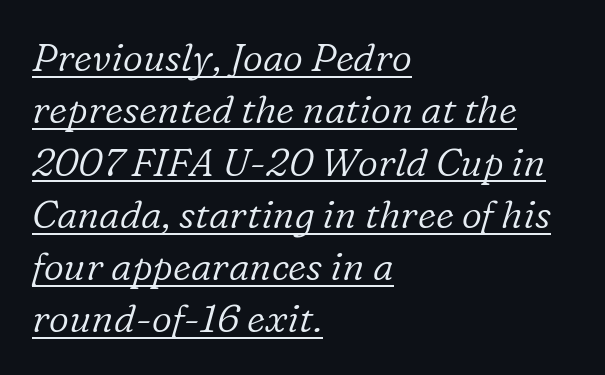
Observe the lean: these are italic letterforms. The line-height multiplier appears to be the usual default. Tracking here is standard; glyphs follow each other at the usual distance. Here the designer chose a conventional face with non-uniform glyph widths.
